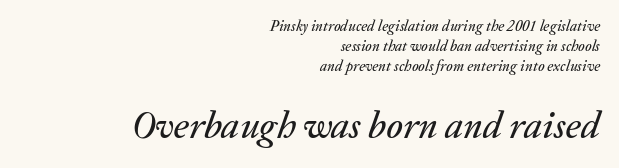
Q: Is the text italic (slanted)? A: Yes, it leans right by about 20 degrees.
Q: Is the text underlined? A: No.
Q: How is the paragraph aligned? A: Right-aligned.
Q: Is the spacing between letters normal or unusually wide? A: Normal.
Q: Is the spacing between lines tight, normal or loose? A: Normal.
Q: Which block of text is set in a larger size, the first (top) or the second (bottom)? A: The second (bottom) one.
Q: Width (condensed, normal, or wide)? A: Normal.
Q: Stroke contrast? A: Medium.
Q: x-height? A: Medium.
Q: Monospaced? A: No.
